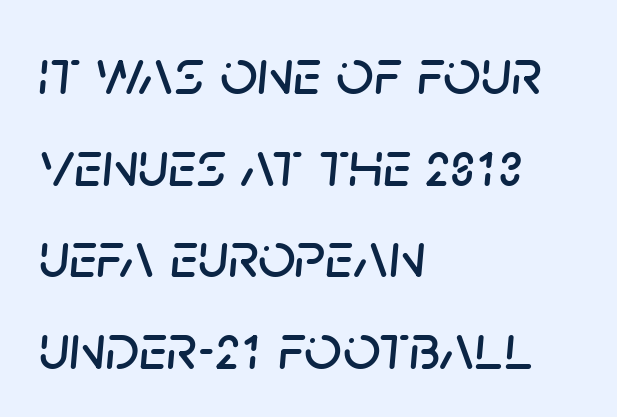
The image shows 66 px text type, italic (leaning right); set left-aligned, normal line spacing (1.39x), normal letter spacing, not underlined; low stroke contrast and a large x-height.
